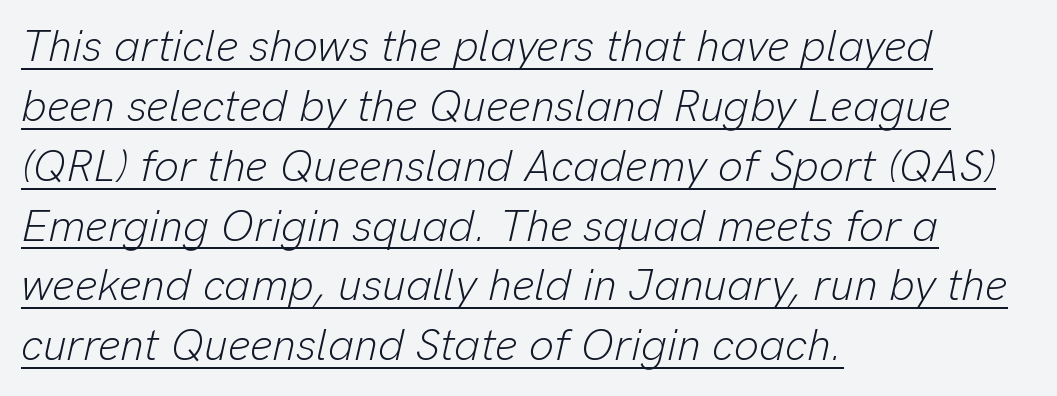
Q: Is the text bold? A: No.
Q: Is the text italic (slanted)? A: Yes, it leans right by about 13 degrees.
Q: Is the text underlined? A: Yes.
Q: How is the paragraph aligned? A: Left-aligned.
Q: Is the spacing between letters normal or unusually wide? A: Normal.
Q: Is the spacing between lines tight, normal or loose? A: Normal.
Q: Width (condensed, normal, or wide)? A: Normal.
Q: Stroke contrast? A: Low.
Q: x-height? A: Medium.
Q: Monospaced? A: No.
